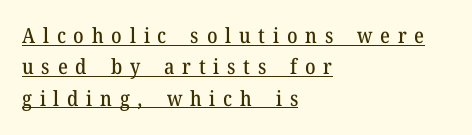
The lettering is marked with a stroke running underneath it. This rendering widens character spacing well past its baseline value. You can tell it's not italic because the verticals are truly vertical. Rows of type keep a routine distance in the vertical direction. Is the block centered? No — it sits flush against the left margin.
